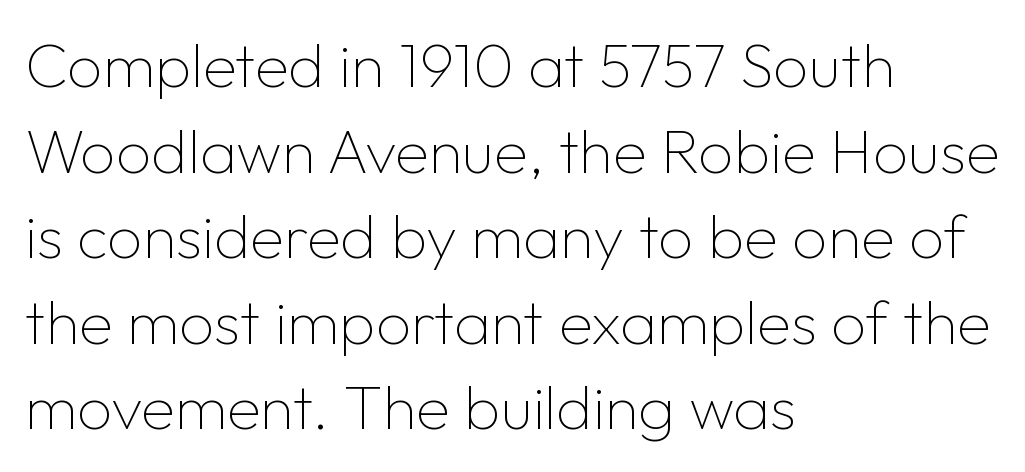
{"serif": "no", "italic": "no", "bold": "no", "weight": "thin", "width": "normal", "stroke_contrast": "low", "x_height": "medium", "monospaced": "no", "underline": "no", "align": "left", "line_spacing": "normal", "line_spacing_ratio": 1.38, "letter_spacing": "normal", "letter_spacing_em": 0.0, "glyph_px": 62}
